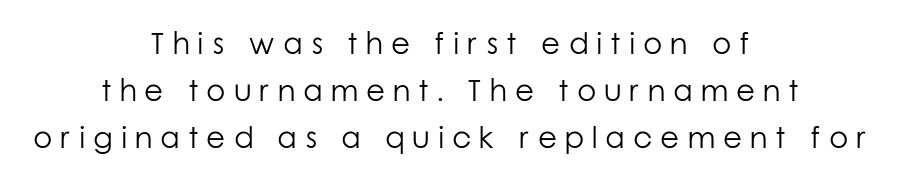
The image shows 31 px light sans-serif type, upright; set centered, normal line spacing (1.51x), unusually wide letter spacing (+0.25 em), not underlined; low stroke contrast and a medium x-height.
